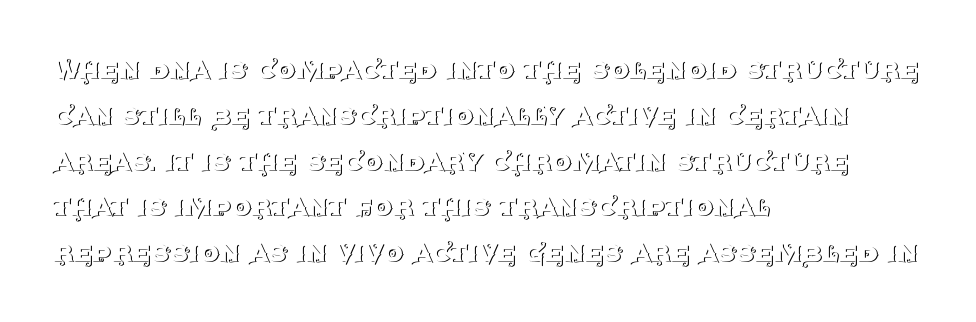
The axis of the letterforms is exactly vertical. The typesetter chose a ragged-right arrangement here. The glyphs in this specimen are seriffed. No letter is thick-stroked: the sample isn't bold. Quick note: interline space is typical. Glyph-to-glyph distance matches everyday printed text.
